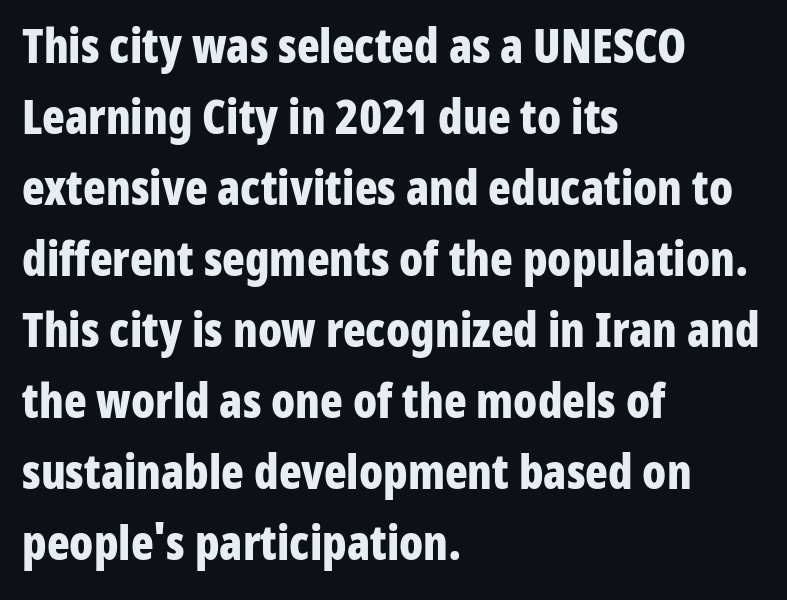
{"serif": "no", "italic": "no", "bold": "yes", "weight": "bold", "width": "condensed", "stroke_contrast": "low", "x_height": "medium", "monospaced": "no", "underline": "no", "align": "left", "line_spacing": "normal", "line_spacing_ratio": 1.51, "letter_spacing": "normal", "letter_spacing_em": 0.0, "glyph_px": 47}
